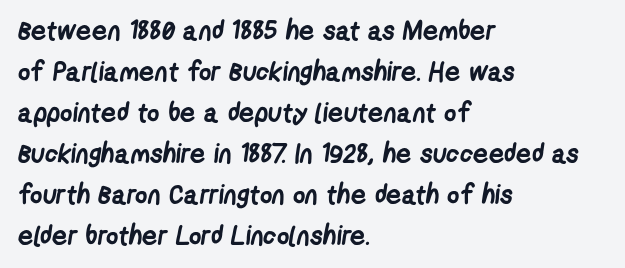
The image shows 27 px bold type; set left-aligned, normal line spacing (1.52x), normal letter spacing, not underlined.
